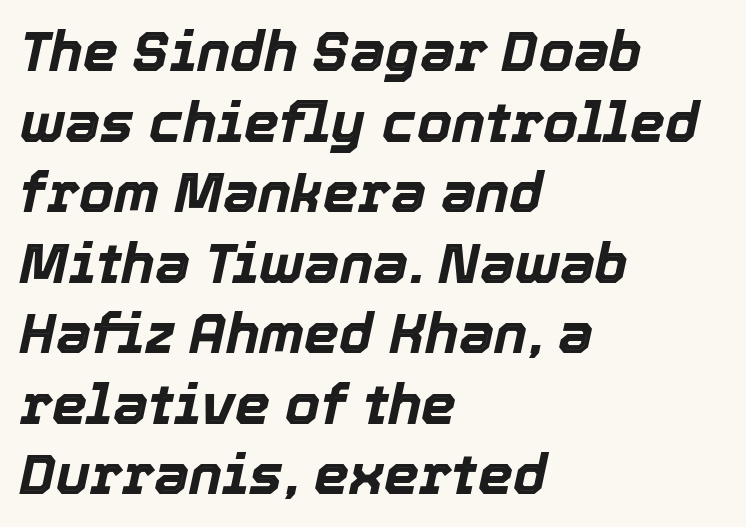
{"italic": "yes", "lean": "right", "slant_degrees": 12, "bold": "yes", "weight": "bold", "width": "normal", "x_height": "medium", "monospaced": "no", "underline": "no", "align": "left", "line_spacing": "normal", "line_spacing_ratio": 1.26, "letter_spacing": "normal", "letter_spacing_em": 0.0, "glyph_px": 56}
